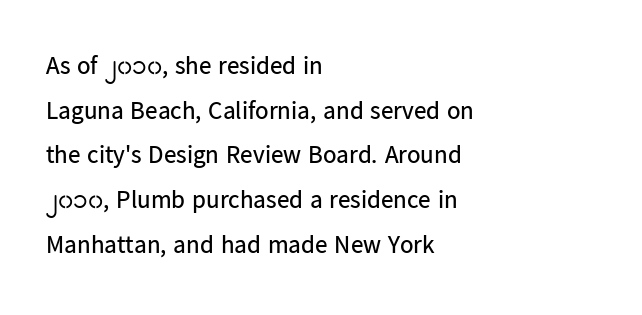
Q: Is the text bold? A: No.
Q: Is the text italic (slanted)? A: No, it is upright.
Q: Is the text underlined? A: No.
Q: How is the paragraph aligned? A: Left-aligned.
Q: Is the spacing between letters normal or unusually wide? A: Normal.
